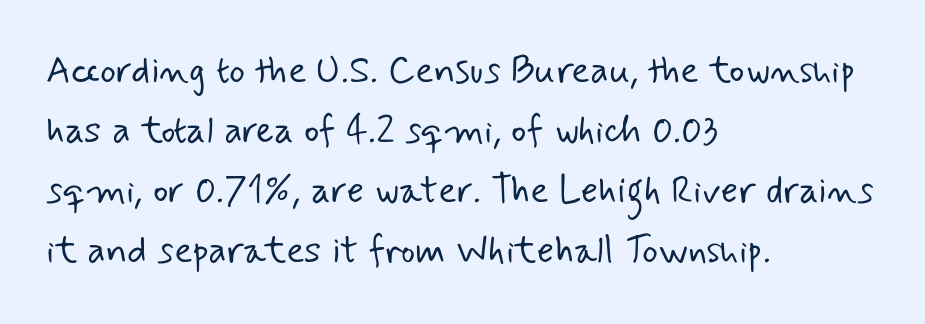
The image shows 38 px light sans-serif type; set left-aligned, normal line spacing (1.58x), normal letter spacing, not underlined; low stroke contrast and a small x-height.
